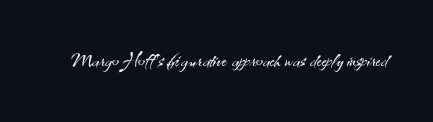
Q: Is the text bold? A: No.
Q: Is the text italic (slanted)? A: Yes.
Q: Is the text underlined? A: No.
Q: Is the spacing between letters normal or unusually wide? A: Normal.
